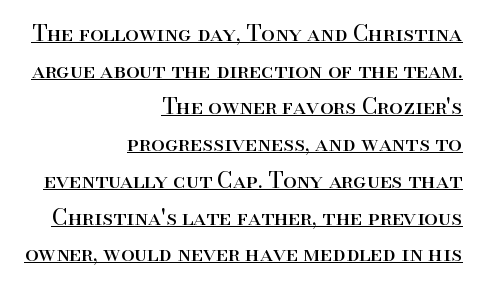
Q: Is the text bold? A: No.
Q: Is the text italic (slanted)? A: No, it is upright.
Q: Is the text underlined? A: Yes.
Q: How is the paragraph aligned? A: Right-aligned.
Q: Is the spacing between letters normal or unusually wide? A: Normal.
Q: Is the spacing between lines tight, normal or loose? A: Normal.
